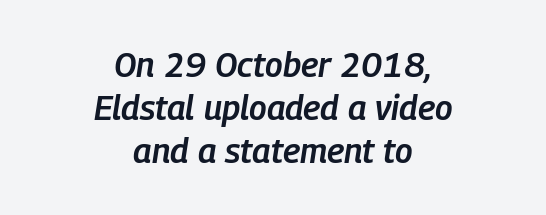
Q: Is the text bold? A: Semi-bold.
Q: Is the text italic (slanted)? A: Yes, it leans right by about 9 degrees.
Q: Is the text underlined? A: No.
Q: How is the paragraph aligned? A: Centered.
Q: Is the spacing between letters normal or unusually wide? A: Normal.
Q: Is the spacing between lines tight, normal or loose? A: Normal.
Q: Width (condensed, normal, or wide)? A: Condensed.
Q: Stroke contrast? A: Low.
Q: x-height? A: Medium.
Q: Monospaced? A: No.
